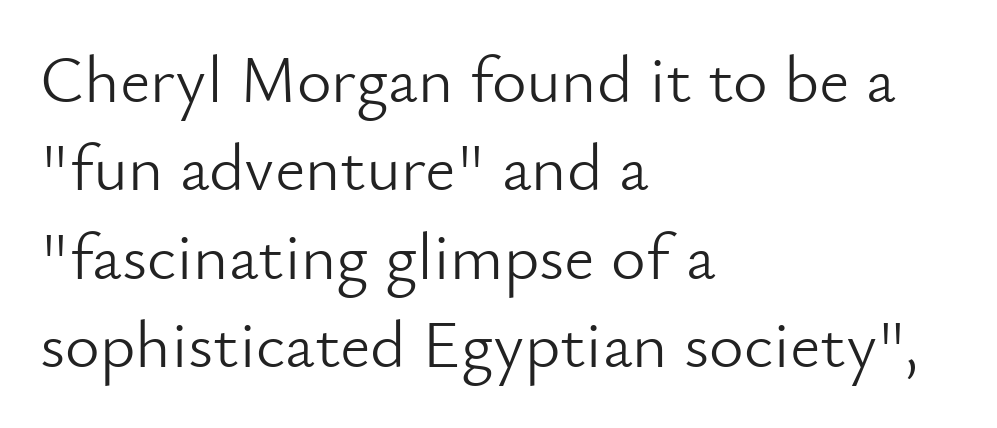
Q: Is the text bold? A: No.
Q: Is the text italic (slanted)? A: No, it is upright.
Q: Is the typeface a serif or a sans-serif typeface? A: Sans-serif.
Q: Is the text underlined? A: No.
Q: How is the paragraph aligned? A: Left-aligned.
Q: Is the spacing between letters normal or unusually wide? A: Normal.
Q: Is the spacing between lines tight, normal or loose? A: Normal.
Q: Width (condensed, normal, or wide)? A: Normal.
Q: Stroke contrast? A: Low.
Q: x-height? A: Small.
Q: Monospaced? A: No.
